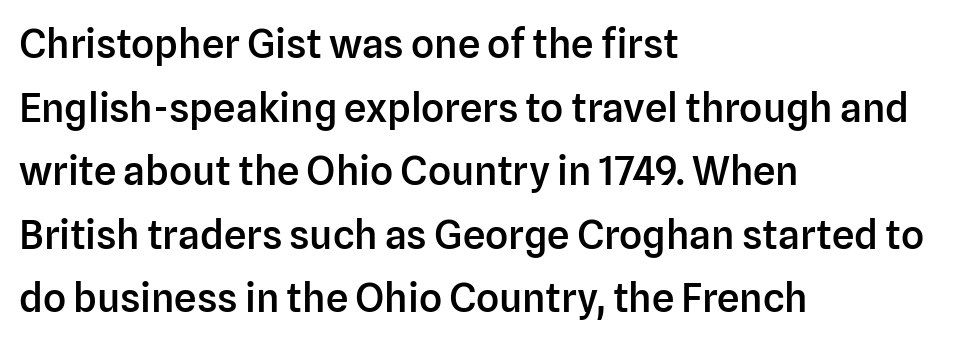
The text block is weighted toward the left margin, trailing off unevenly rightward. Whoever set this chose a conventional vertical rhythm. Descenders hang freely into open space. Does the weight exceed regular? Yes, but only to semibold. Looks like regular typesetting: each glyph gets only the width it needs.
